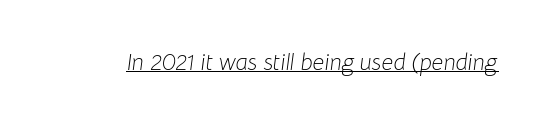
Q: Is the text bold? A: No.
Q: Is the text italic (slanted)? A: Yes, it leans right by about 8 degrees.
Q: Is the text underlined? A: Yes.
Q: Is the spacing between letters normal or unusually wide? A: Normal.
